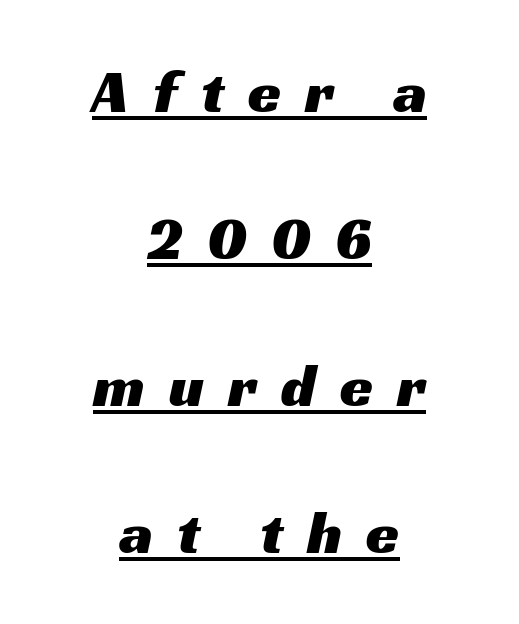
Q: Is the typeface a serif or a sans-serif typeface? A: Sans-serif.
Q: Is the text underlined? A: Yes.
Q: How is the paragraph aligned? A: Centered.
Q: Is the spacing between letters normal or unusually wide? A: Unusually wide.
Q: Is the spacing between lines tight, normal or loose? A: Loose.
Q: Width (condensed, normal, or wide)? A: Wide.
Q: Stroke contrast? A: Medium.
Q: x-height? A: Medium.
Q: Monospaced? A: No.
